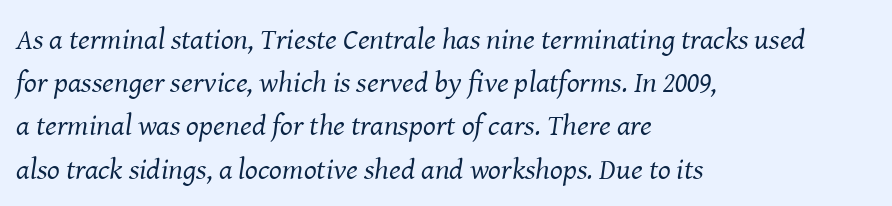
Q: Is the text bold? A: No.
Q: Is the text italic (slanted)? A: Yes, it leans right by about 8 degrees.
Q: Is the typeface a serif or a sans-serif typeface? A: Serif.
Q: Is the text underlined? A: No.
Q: How is the paragraph aligned? A: Left-aligned.
Q: Is the spacing between letters normal or unusually wide? A: Normal.
Q: Is the spacing between lines tight, normal or loose? A: Normal.
Q: Width (condensed, normal, or wide)? A: Normal.
Q: Stroke contrast? A: Medium.
Q: x-height? A: Medium.
Q: Monospaced? A: No.
